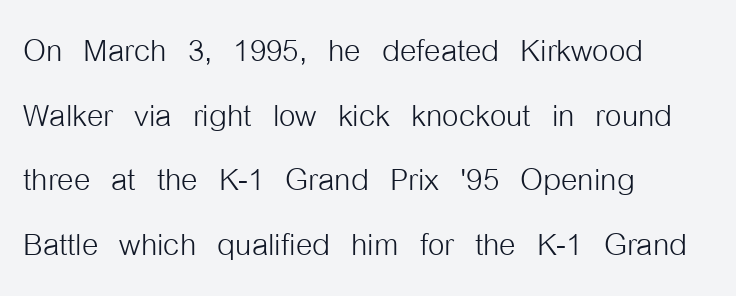
The image shows 42 px light, condensed sans-serif type, upright; set left-aligned, normal line spacing (1.54x), normal letter spacing, not underlined; low stroke contrast and a medium x-height.
